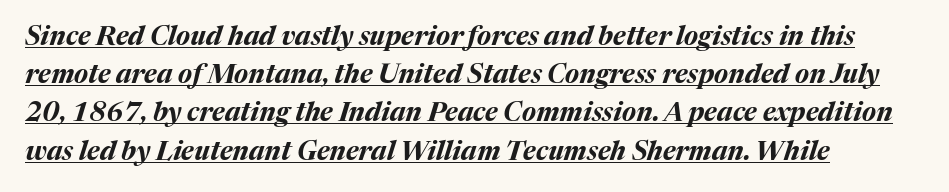
The image shows 26 px bold type, italic (leaning right); set left-aligned, normal line spacing (1.47x), normal letter spacing, underlined.
